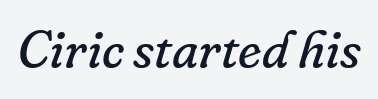
Proportional: the letters do not fall into vertical columns. Regarding serifs, this sample has them. The glyphs are unaccompanied by any horizontal stroke below them. Posture: slanted. Ink coverage per letter is moderate at most.
